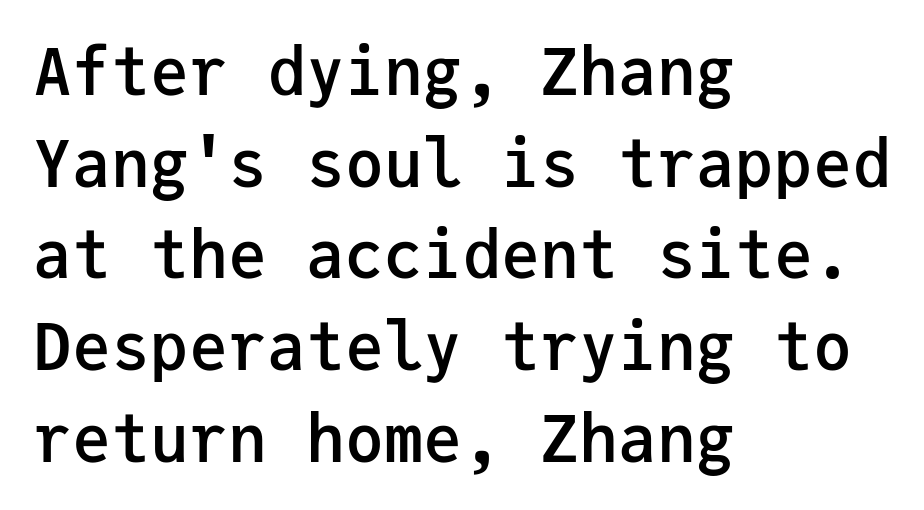
Q: Is the text bold? A: Semi-bold.
Q: Is the text italic (slanted)? A: No, it is upright.
Q: Is the typeface a serif or a sans-serif typeface? A: Sans-serif.
Q: Is the text underlined? A: No.
Q: How is the paragraph aligned? A: Left-aligned.
Q: Is the spacing between letters normal or unusually wide? A: Normal.
Q: Is the spacing between lines tight, normal or loose? A: Normal.
Q: Width (condensed, normal, or wide)? A: Normal.
Q: Stroke contrast? A: Low.
Q: x-height? A: Medium.
Q: Monospaced? A: Yes.
